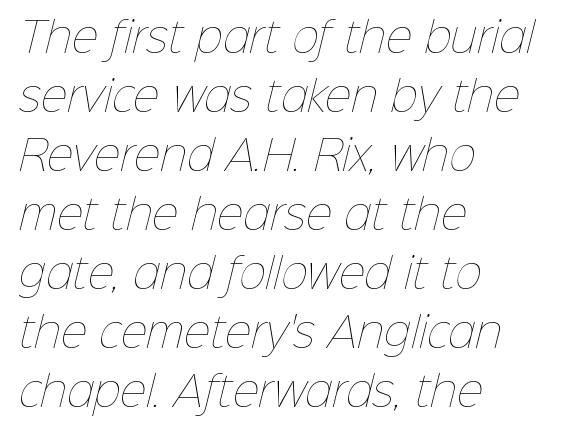
{"bold": "no", "weight": "thin", "width": "normal", "stroke_contrast": "low", "x_height": "medium", "monospaced": "no", "underline": "no", "align": "left", "line_spacing": "normal", "line_spacing_ratio": 1.44, "letter_spacing": "normal", "letter_spacing_em": 0.0, "glyph_px": 41}
